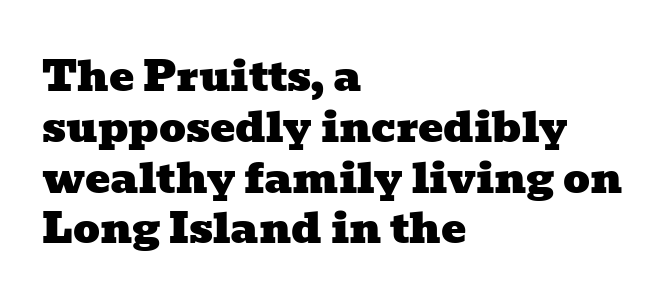
Q: Is the typeface a serif or a sans-serif typeface? A: Serif.
Q: Is the text underlined? A: No.
Q: How is the paragraph aligned? A: Left-aligned.
Q: Is the spacing between letters normal or unusually wide? A: Normal.
Q: Width (condensed, normal, or wide)? A: Wide.
Q: Stroke contrast? A: Low.
Q: x-height? A: Medium.
Q: Monospaced? A: No.
